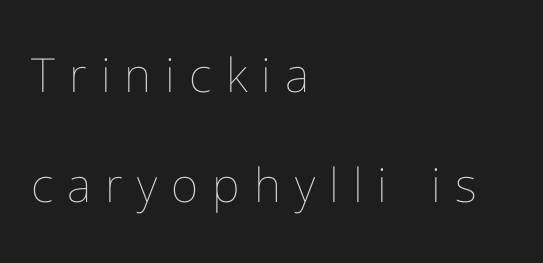
This rendering widens character spacing well past its baseline value. Looks like regular typesetting: each glyph gets only the width it needs. The setting favours the left margin, as ordinary paragraphs usually do. Rule under the text: the space is simply empty. The lettering holds an erect, upright posture throughout. A light-to-regular cut is what we see here.
